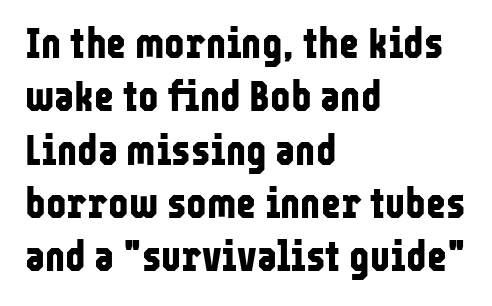
Pretty heavy lettering here — definitely bold. Is there any slant? The stems are plumb. A student would call this left alignment; a typographer would say flush left, rag right. Here the glyphs are tracked normally, forming tight word shapes. Descenders hang freely into open space.
